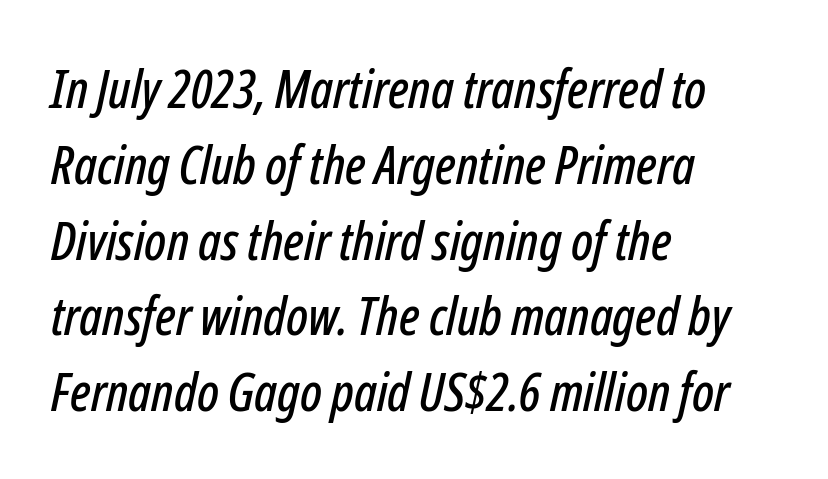
Q: Is the text italic (slanted)? A: Yes, it leans right by about 12 degrees.
Q: Is the text underlined? A: No.
Q: How is the paragraph aligned? A: Left-aligned.
Q: Is the spacing between letters normal or unusually wide? A: Normal.
Q: Is the spacing between lines tight, normal or loose? A: Normal.
Q: Width (condensed, normal, or wide)? A: Condensed.
Q: Stroke contrast? A: Low.
Q: x-height? A: Medium.
Q: Monospaced? A: No.
